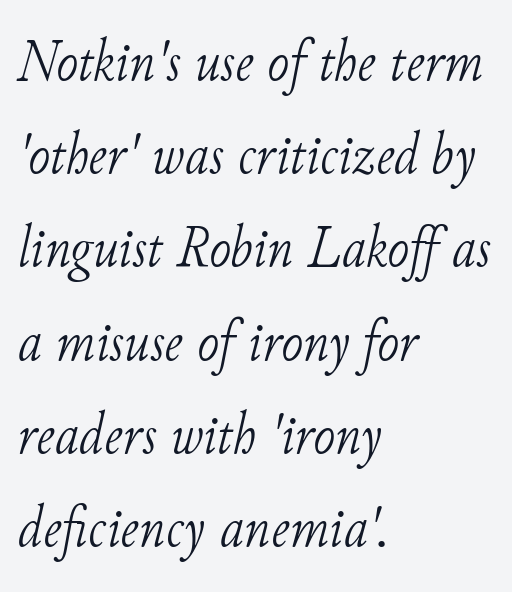
Check under the words: just untouched page. Letterform terminals end in serifs throughout the passage. This block has exactly the height ordinary leading produces. Style check: oblique. Default kerning and tracking; the words read as compact shapes.
